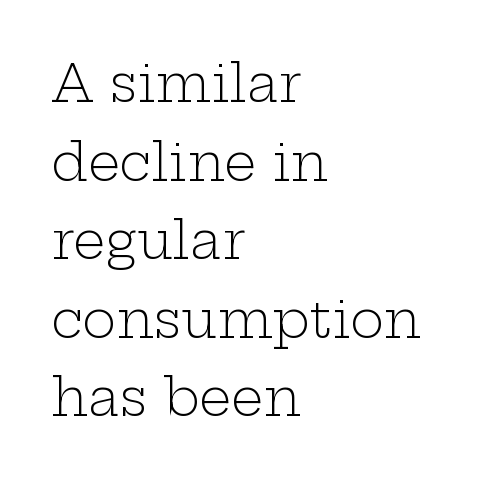
The image shows 51 px light, wide serif type, upright; set left-aligned, normal line spacing (1.54x), normal letter spacing, not underlined; low stroke contrast and a medium x-height.
